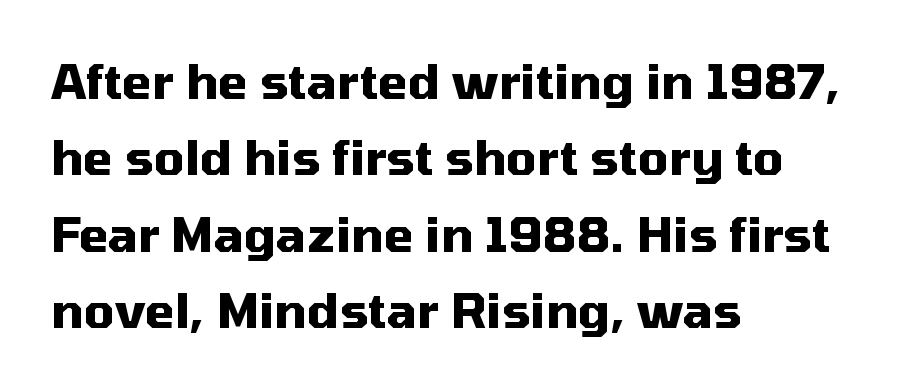
The sample has been set heavy, in full bold. If you drew a ruler down the left edge, every line would touch it. Ordinary non-slanted type is in use. This is sans-serif lettering, the kind often seen on screens and signage.
